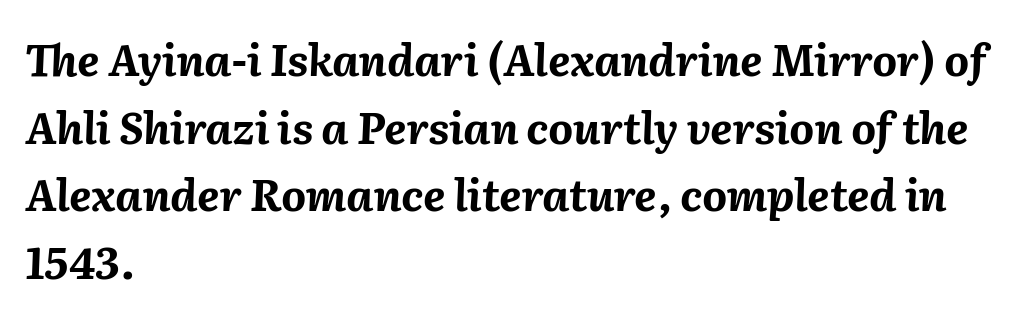
The image shows 43 px bold type, italic (leaning right); set left-aligned, normal line spacing (1.57x), normal letter spacing, not underlined; medium stroke contrast and a medium x-height.
